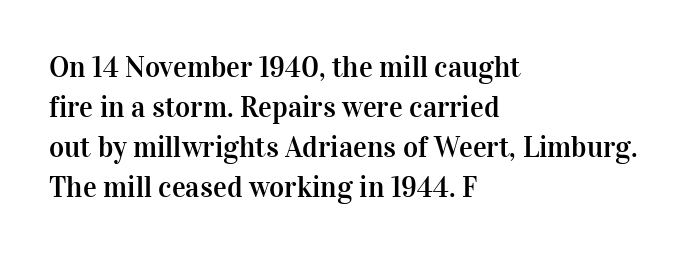
Q: Is the text italic (slanted)? A: No, it is upright.
Q: Is the typeface a serif or a sans-serif typeface? A: Serif.
Q: Is the text underlined? A: No.
Q: How is the paragraph aligned? A: Left-aligned.
Q: Is the spacing between letters normal or unusually wide? A: Normal.
Q: Is the spacing between lines tight, normal or loose? A: Normal.
Q: Width (condensed, normal, or wide)? A: Normal.
Q: Stroke contrast? A: High.
Q: x-height? A: Medium.
Q: Monospaced? A: No.
